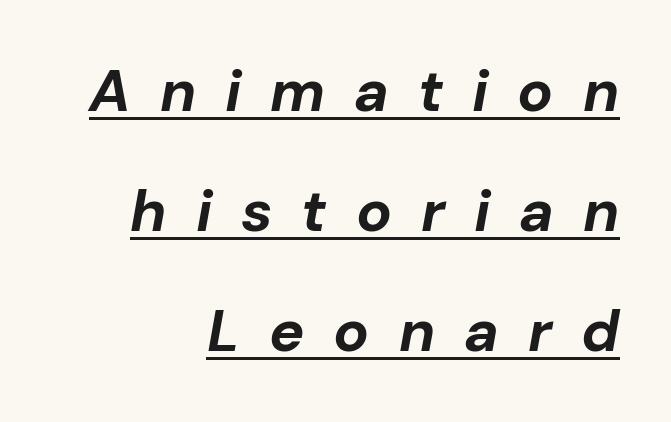
{"italic": "yes", "lean": "right", "slant_degrees": 10, "bold": "yes", "weight": "bold", "width": "normal", "stroke_contrast": "low", "x_height": "medium", "monospaced": "no", "underline": "yes", "align": "right", "line_spacing": "loose", "line_spacing_ratio": 2.03, "letter_spacing": "wide", "letter_spacing_em": 0.49, "glyph_px": 59}
